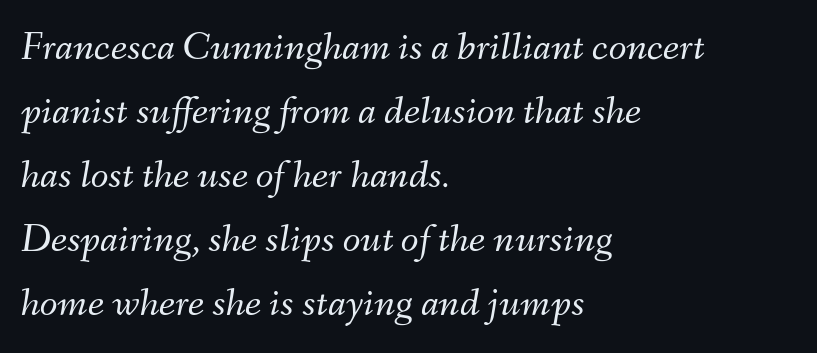
Q: Is the text bold? A: No.
Q: Is the text italic (slanted)? A: Yes, it leans right by about 9 degrees.
Q: Is the text underlined? A: No.
Q: How is the paragraph aligned? A: Left-aligned.
Q: Is the spacing between letters normal or unusually wide? A: Normal.
Q: Is the spacing between lines tight, normal or loose? A: Normal.
Q: Width (condensed, normal, or wide)? A: Normal.
Q: Stroke contrast? A: Medium.
Q: x-height? A: Small.
Q: Monospaced? A: No.
